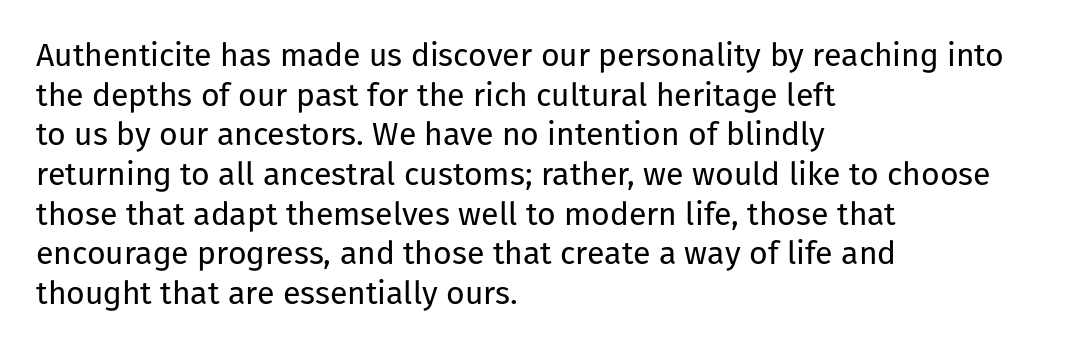
The image shows 32 px regular-weight sans-serif type, upright; set left-aligned, line spacing 1.24x, normal letter spacing, not underlined; low stroke contrast and a medium x-height.
